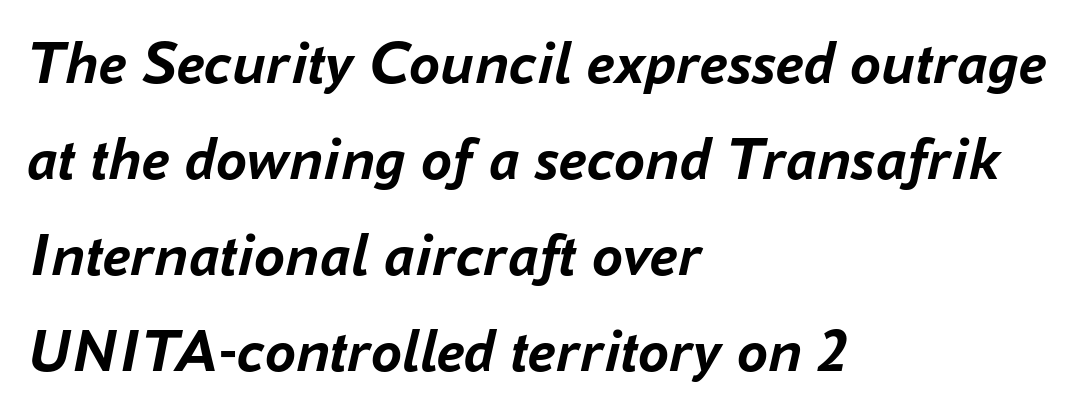
The image shows 62 px semibold type, italic (leaning right); set left-aligned, normal line spacing (1.55x), normal letter spacing, not underlined; low stroke contrast and a medium x-height.
